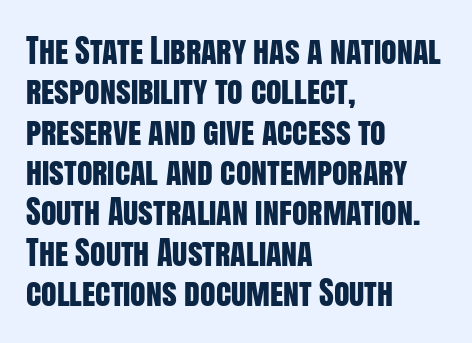
Q: Is the text italic (slanted)? A: No, it is upright.
Q: Is the typeface a serif or a sans-serif typeface? A: Sans-serif.
Q: Is the text underlined? A: No.
Q: How is the paragraph aligned? A: Left-aligned.
Q: Is the spacing between letters normal or unusually wide? A: Normal.
Q: Is the spacing between lines tight, normal or loose? A: Normal.
Q: Width (condensed, normal, or wide)? A: Condensed.
Q: Stroke contrast? A: Low.
Q: x-height? A: Large.
Q: Monospaced? A: No.
